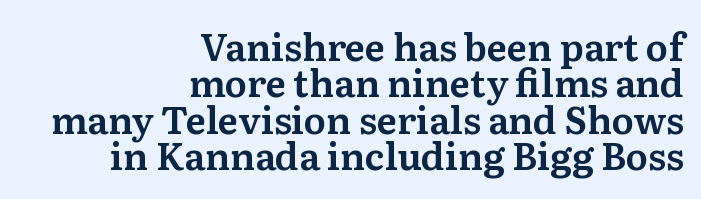
Q: Is the text italic (slanted)? A: No, it is upright.
Q: Is the typeface a serif or a sans-serif typeface? A: Serif.
Q: Is the text underlined? A: No.
Q: How is the paragraph aligned? A: Right-aligned.
Q: Is the spacing between letters normal or unusually wide? A: Normal.
Q: Is the spacing between lines tight, normal or loose? A: Tight.
Q: Width (condensed, normal, or wide)? A: Normal.
Q: Stroke contrast? A: Medium.
Q: x-height? A: Medium.
Q: Monospaced? A: No.
